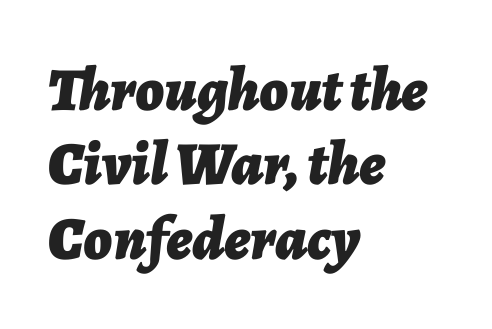
An italicized treatment has been applied to the whole sample. Varying glyph widths throughout — classic text-font behaviour. Descenders are the only things crossing below the line. Caption: multi-line text, flush left, ragged right. Caption: standard tracking, unaltered.
